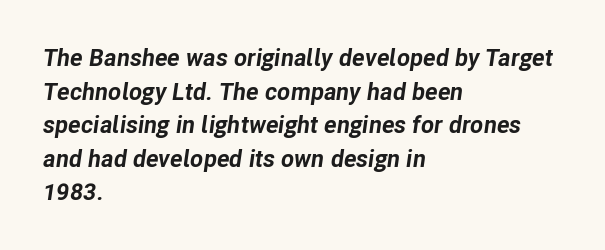
The image shows 24 px bold type, italic (leaning right); set left-aligned, normal line spacing (1.4x), normal letter spacing, not underlined.
